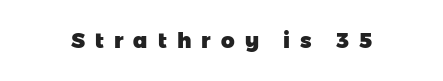
Typographic density is high because the face is bold. The glyphs are unaccompanied by any horizontal stroke below them. The letterforms stand isolated, each surrounded by extra space.
